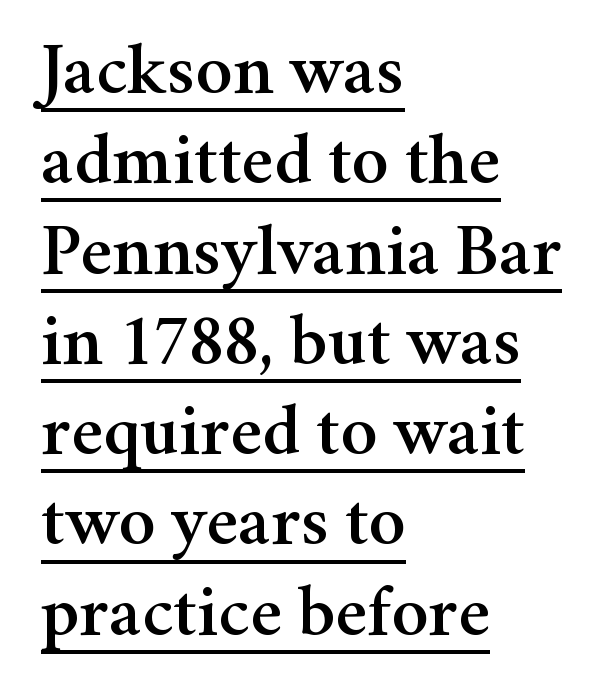
The image shows 74 px serif type, upright; set left-aligned, line spacing 1.22x, normal letter spacing, underlined; medium stroke contrast and a medium x-height.
